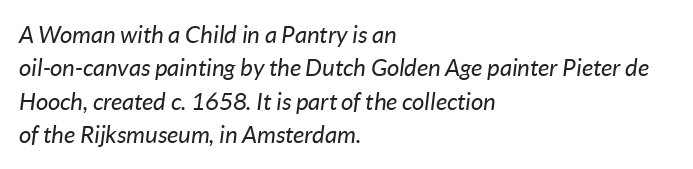
Beneath every word, the page is bare. If you drew a line through each stem, it would be angled. Bold? No — there's no thickening of the strokes. What's the leading like? Ordinary, nothing unusual. The paragraph shown leans on its left margin. Inter-character spacing is left at the font's built-in metrics.
